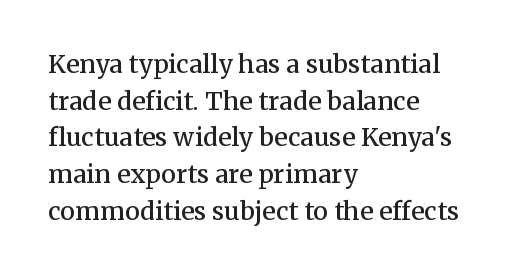
The image shows 25 px text type, upright; set left-aligned, normal line spacing (1.47x), normal letter spacing, not underlined.
